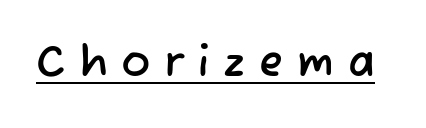
Q: Is the typeface a serif or a sans-serif typeface? A: Sans-serif.
Q: Is the text underlined? A: Yes.
Q: Is the spacing between letters normal or unusually wide? A: Unusually wide.
Q: Width (condensed, normal, or wide)? A: Normal.
Q: Stroke contrast? A: Low.
Q: x-height? A: Medium.
Q: Monospaced? A: No.
